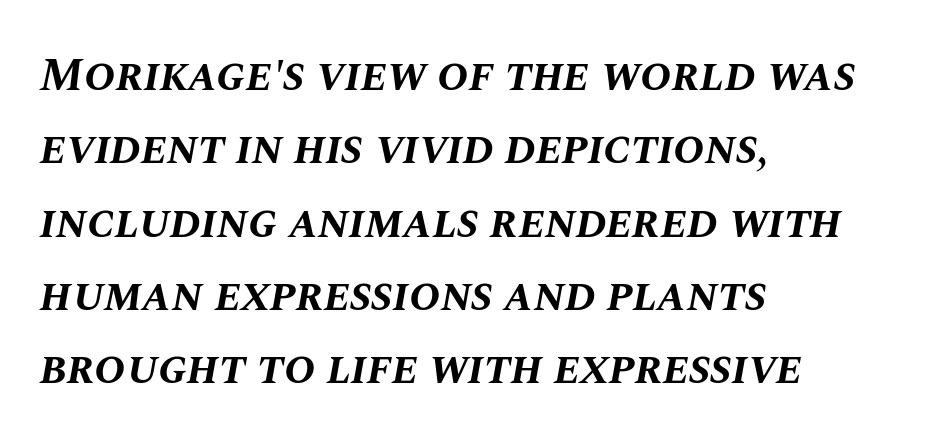
The image shows 47 px bold type, italic (leaning right); set left-aligned, normal line spacing (1.56x), normal letter spacing, not underlined; medium stroke contrast and a large x-height.
